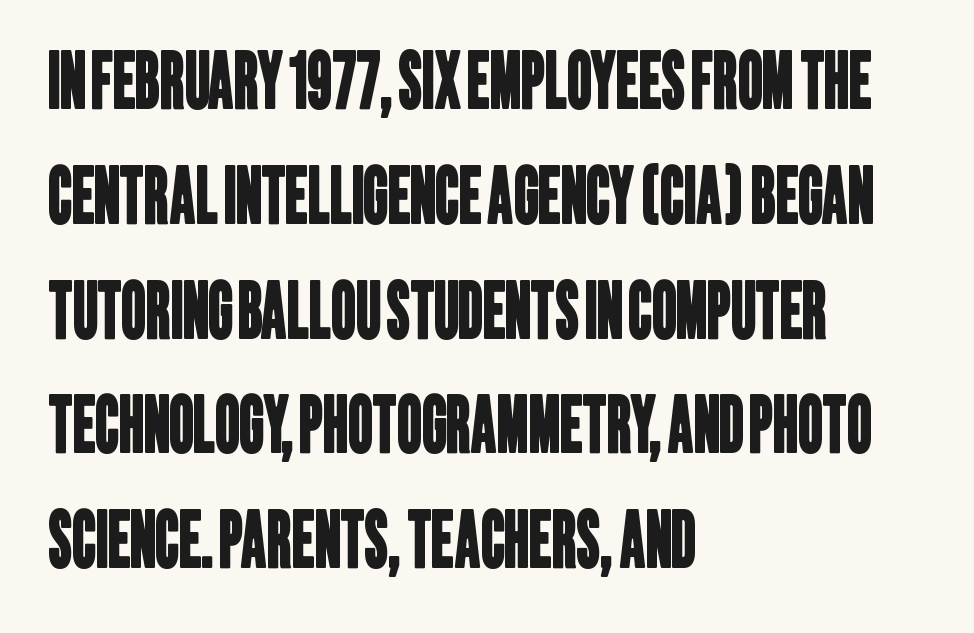
A typesetter would call this proportional, since set widths differ per character. The setting favours the left margin, as ordinary paragraphs usually do. Vertically, the passage feels balanced, rows spaced as you'd expect. Serif or sans? Sans — the stroke terminals are bare. Default kerning and tracking; the words read as compact shapes.
